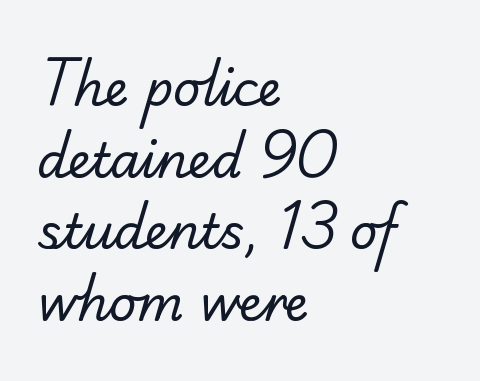
{"serif": "yes", "bold": "no", "weight": "regular", "width": "normal", "stroke_contrast": "low", "x_height": "small", "monospaced": "no", "underline": "no", "align": "left", "line_spacing": "normal", "line_spacing_ratio": 1.49, "letter_spacing": "normal", "letter_spacing_em": 0.0, "glyph_px": 48}
